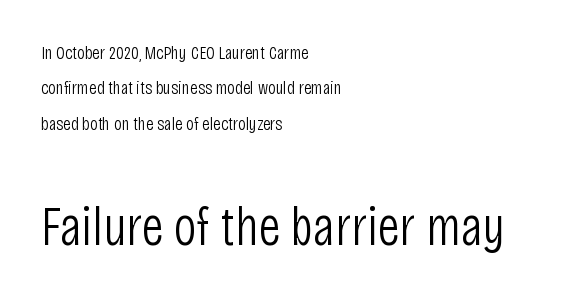
{"serif": "no", "italic": "no", "bold": "no", "weight": "light", "width": "condensed", "stroke_contrast": "low", "x_height": "large", "monospaced": "no", "underline": "no", "align": "left", "line_spacing_ratio": 1.86, "letter_spacing": "normal", "letter_spacing_em": 0.0, "larger_block": "second", "size_ratio": 2.95, "glyph_px": 56}
